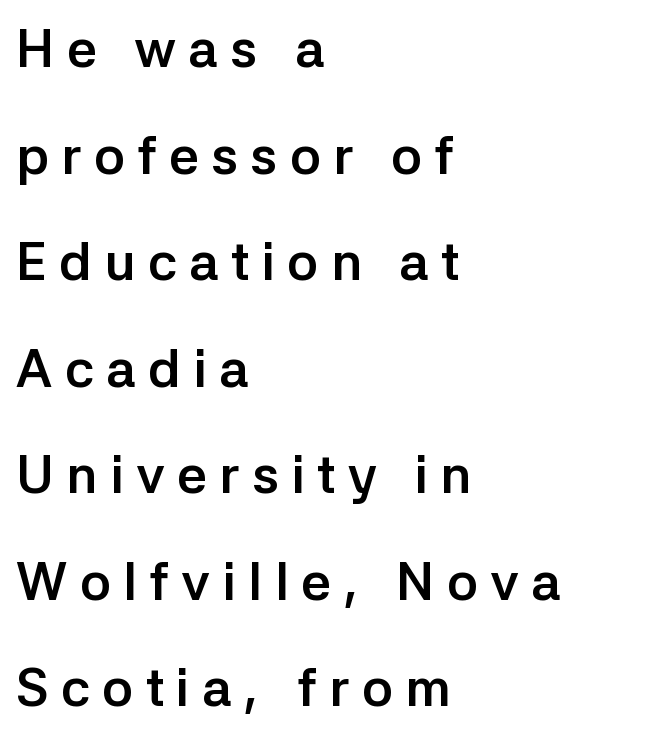
{"serif": "no", "italic": "no", "bold": "yes", "weight": "semibold", "width": "normal", "stroke_contrast": "low", "x_height": "medium", "monospaced": "no", "underline": "no", "align": "left", "line_spacing": "loose", "line_spacing_ratio": 2.01, "letter_spacing": "wide", "letter_spacing_em": 0.23, "glyph_px": 53}
